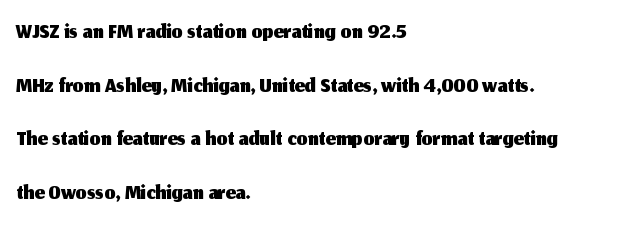
The letters sit at their default tracking, neither squeezed nor spread. Typeset ragged right — the left edge is the straight one. The rendering uses a moderate line-height, typical for paragraphs. The type sits square on the baseline with zero lean.
